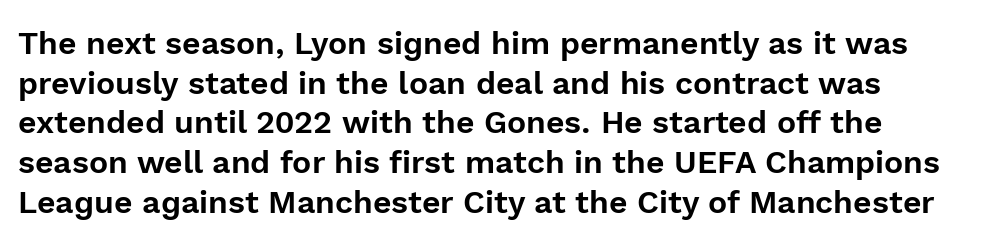
The image shows 32 px sans-serif type, upright; set line spacing 1.24x, normal letter spacing, not underlined; a medium x-height.
